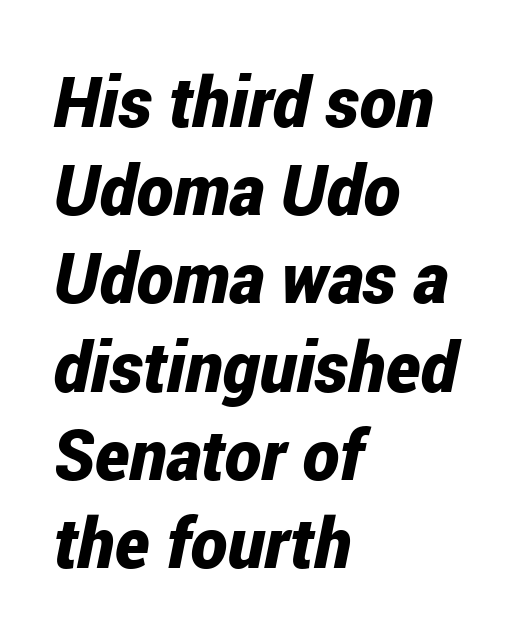
Q: Is the text bold? A: Yes.
Q: Is the text italic (slanted)? A: Yes, it leans right by about 12 degrees.
Q: Is the text underlined? A: No.
Q: How is the paragraph aligned? A: Left-aligned.
Q: Is the spacing between letters normal or unusually wide? A: Normal.
Q: Is the spacing between lines tight, normal or loose? A: Normal.
Q: Width (condensed, normal, or wide)? A: Condensed.
Q: Stroke contrast? A: Low.
Q: x-height? A: Medium.
Q: Monospaced? A: No.
